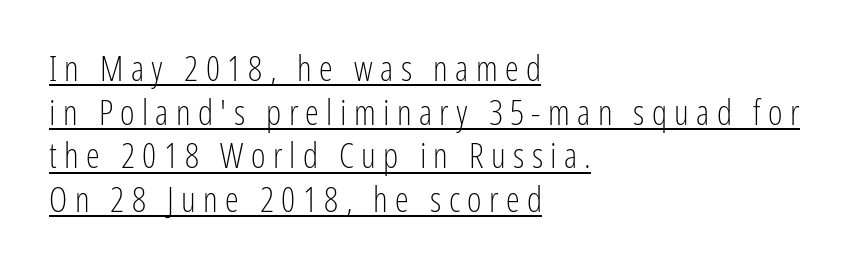
The block of text has a typical density, with ordinary space between rows. Is the type heavy? It reads as light-to-regular instead. Font category for this specimen: sans-serif. The face used here is proportionally spaced, like ordinary book or web type. Visually the block forms a straight wall on the left and a jagged coastline on the right.
